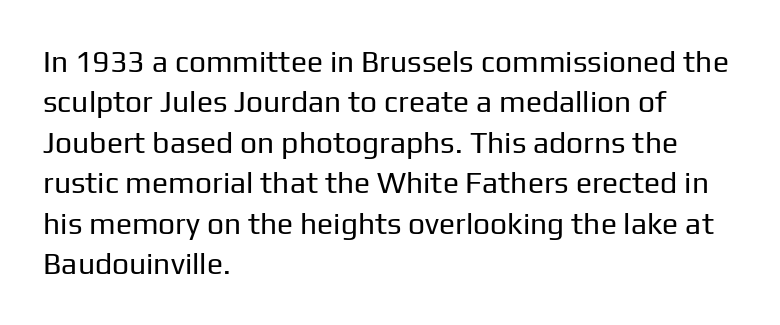
{"serif": "no", "italic": "no", "bold": "no", "weight": "regular", "width": "normal", "stroke_contrast": "low", "x_height": "medium", "monospaced": "no", "underline": "no", "align": "left", "line_spacing": "normal", "line_spacing_ratio": 1.35, "letter_spacing": "normal", "letter_spacing_em": 0.0, "glyph_px": 30}
